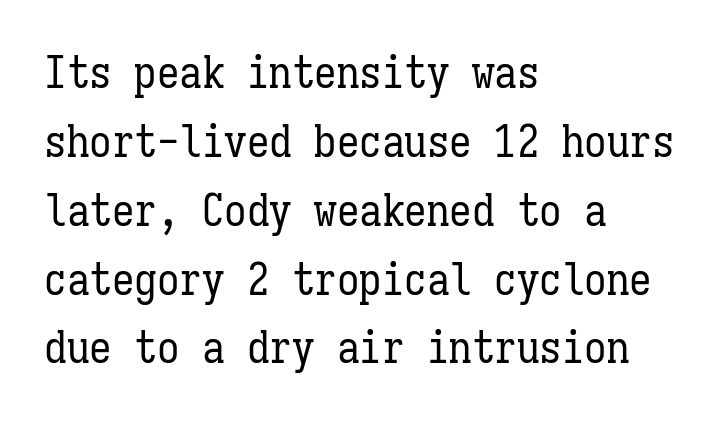
The tracking reads as untouched default to a designer's eye. The weight would be labelled regular, book, light, or lighter still. Notice how the passage keeps a crisp vertical edge on the left only. Honestly, the row spacing looks completely unremarkable. The area under the type is left untouched.
